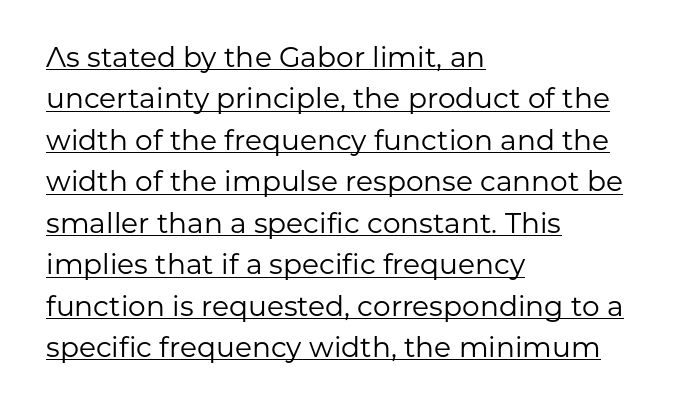
{"serif": "no", "italic": "no", "bold": "no", "weight": "regular", "width": "normal", "stroke_contrast": "low", "x_height": "medium", "monospaced": "no", "underline": "yes", "align": "left", "line_spacing": "normal", "line_spacing_ratio": 1.48, "letter_spacing": "normal", "letter_spacing_em": 0.0, "glyph_px": 28}
